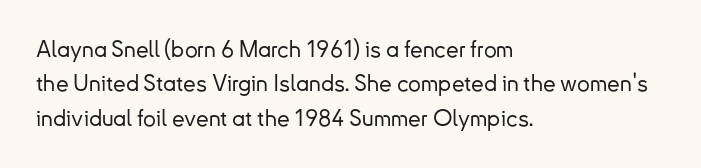
{"italic": "no", "underline": "no", "align": "left", "line_spacing": "normal", "line_spacing_ratio": 1.5, "letter_spacing": "normal", "letter_spacing_em": 0.0, "glyph_px": 23}
